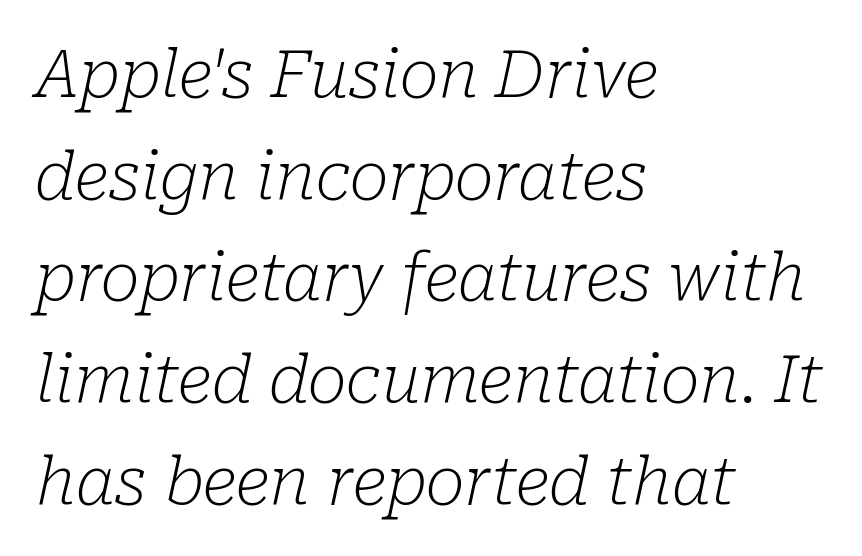
{"serif": "yes", "italic": "yes", "lean": "right", "slant_degrees": 10, "bold": "no", "weight": "light", "width": "normal", "stroke_contrast": "low", "x_height": "medium", "monospaced": "no", "underline": "no", "align": "left", "line_spacing": "normal", "line_spacing_ratio": 1.54, "letter_spacing": "normal", "letter_spacing_em": 0.0, "glyph_px": 66}
